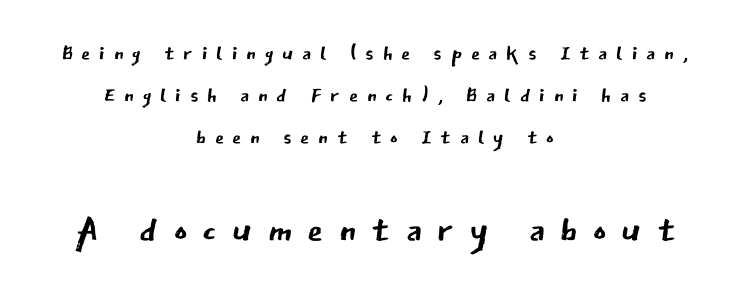
You could only call the tracking loose — the letters float apart. The rag falls on both sides of this text block equally. Note: no serifs on the glyphs. Nope, not italic — everything's standing straight. Line spacing here is normal. Beneath every word, the page is bare.
